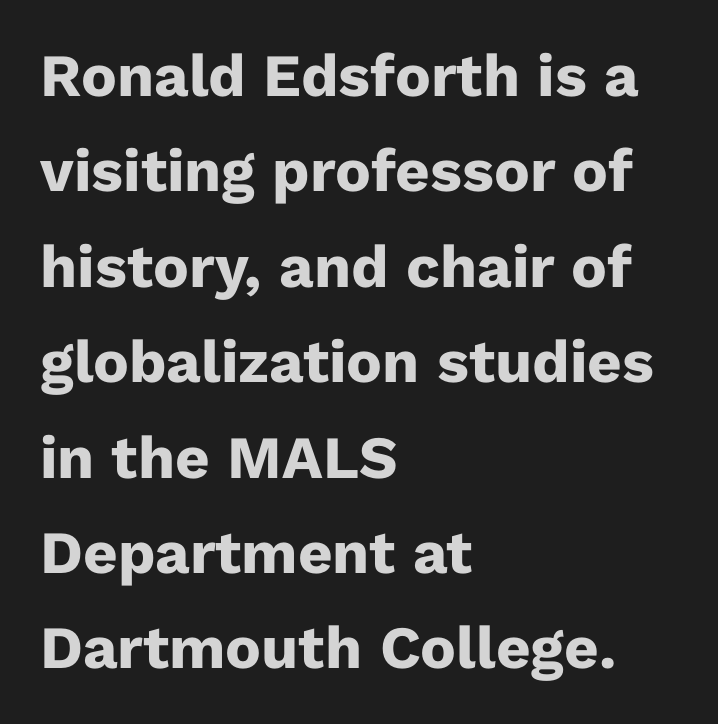
{"serif": "no", "italic": "no", "bold": "yes", "weight": "heavy", "width": "normal", "stroke_contrast": "low", "x_height": "medium", "monospaced": "no", "underline": "no", "align": "left", "line_spacing": "normal", "line_spacing_ratio": 1.59, "letter_spacing": "normal", "letter_spacing_em": 0.0, "glyph_px": 60}
